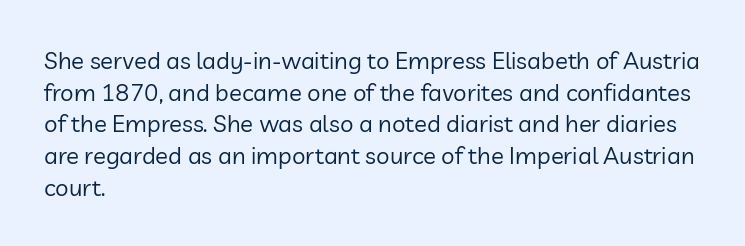
The image shows 24 px text type, upright; set left-aligned, normal line spacing (1.32x), normal letter spacing, not underlined.
